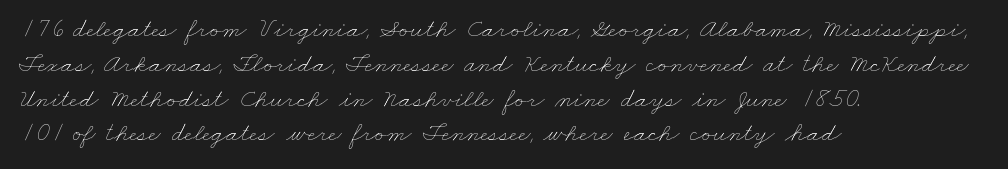
{"bold": "no", "underline": "no", "align": "left", "line_spacing": "normal", "line_spacing_ratio": 1.29, "letter_spacing": "normal", "letter_spacing_em": 0.0, "glyph_px": 27}
